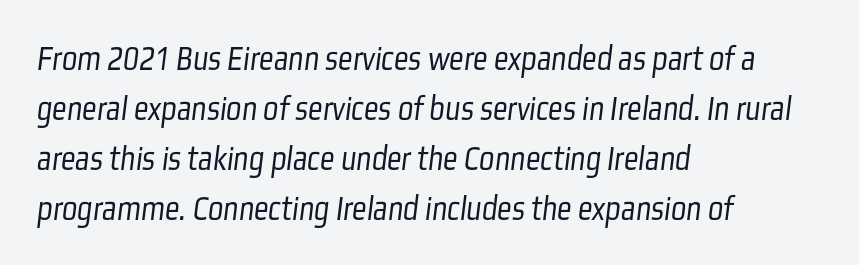
{"serif": "no", "bold": "no", "weight": "light", "width": "condensed", "stroke_contrast": "low", "x_height": "medium", "monospaced": "no", "underline": "no", "align": "left", "line_spacing": "normal", "line_spacing_ratio": 1.39, "letter_spacing": "normal", "letter_spacing_em": 0.0, "glyph_px": 36}
